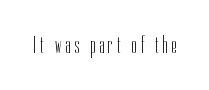
Q: Is the text bold? A: No.
Q: Is the text italic (slanted)? A: No, it is upright.
Q: Is the text underlined? A: No.
